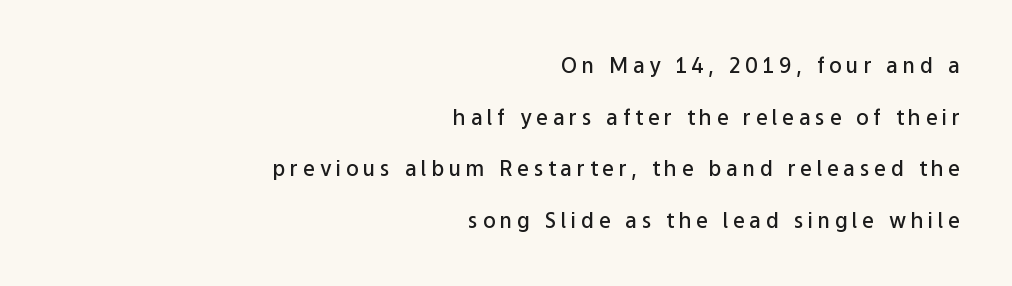
{"italic": "no", "bold": "semi", "underline": "no", "align": "right", "line_spacing": "loose", "line_spacing_ratio": 2.46, "letter_spacing": "wide", "letter_spacing_em": 0.22, "glyph_px": 21}
